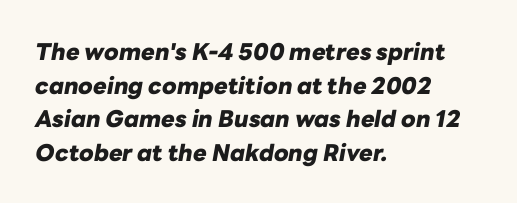
{"italic": "yes", "lean": "right", "slant_degrees": 10, "bold": "yes", "underline": "no", "align": "left", "line_spacing": "normal", "line_spacing_ratio": 1.46, "letter_spacing": "normal", "letter_spacing_em": 0.0, "glyph_px": 23}
